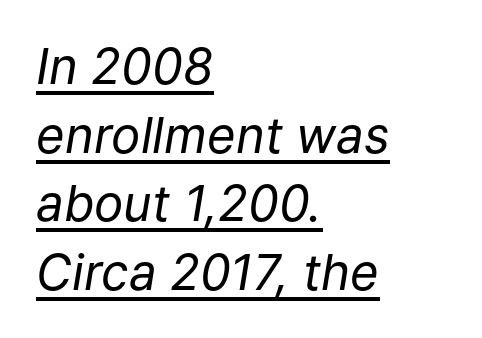
Evenly set lines give the paragraph a standard silhouette. Counters stay open thanks to moderate or lighter strokes. The typesetter has applied underlining to the passage shown. The lines in this sample share a left origin and differ only in where they stop.
